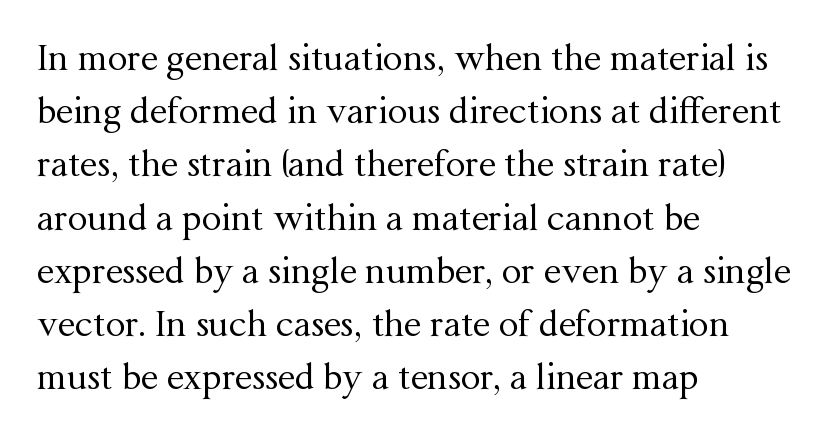
{"serif": "yes", "italic": "no", "bold": "no", "weight": "regular", "width": "normal", "stroke_contrast": "medium", "x_height": "medium", "monospaced": "no", "underline": "no", "align": "left", "line_spacing": "normal", "line_spacing_ratio": 1.52, "letter_spacing": "normal", "letter_spacing_em": 0.0, "glyph_px": 35}
